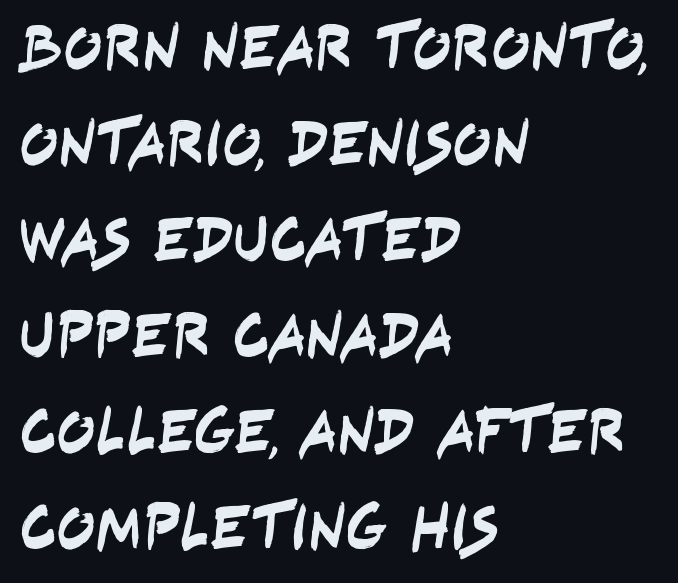
The image shows 64 px condensed sans-serif type; set left-aligned, normal line spacing (1.5x), normal letter spacing, not underlined; low stroke contrast and a large x-height.
